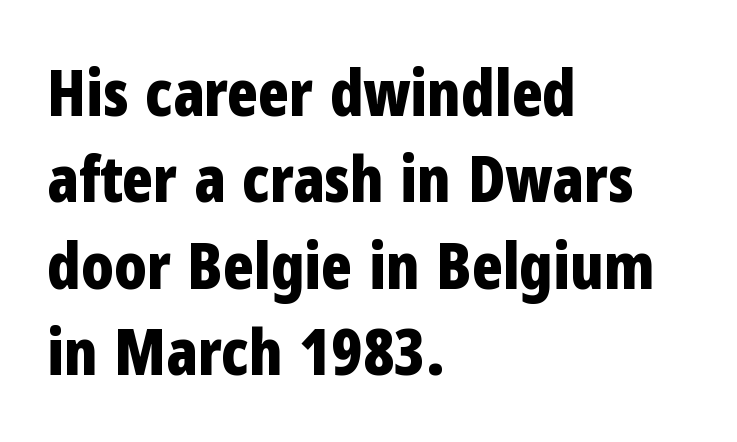
The image shows 64 px bold, condensed sans-serif type, upright; set left-aligned, normal line spacing (1.35x), normal letter spacing, not underlined; low stroke contrast and a medium x-height.
